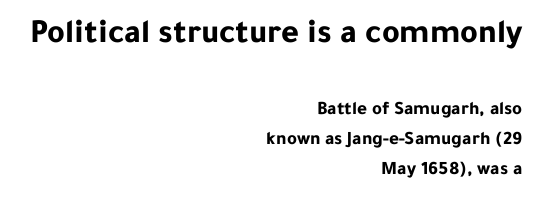
{"serif": "no", "italic": "no", "bold": "yes", "weight": "bold", "width": "normal", "stroke_contrast": "low", "x_height": "medium", "monospaced": "no", "underline": "no", "align": "right", "line_spacing": "normal", "line_spacing_ratio": 1.58, "letter_spacing": "normal", "letter_spacing_em": 0.0, "larger_block": "first", "size_ratio": 1.79, "glyph_px": 34}
